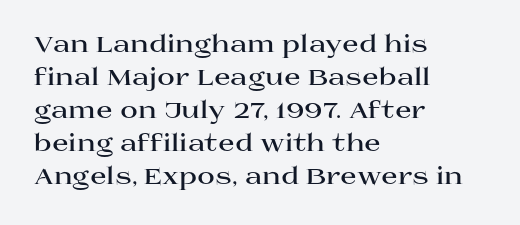
{"italic": "no", "bold": "yes", "underline": "no", "align": "left", "line_spacing": "normal", "line_spacing_ratio": 1.38, "letter_spacing": "normal", "letter_spacing_em": 0.0, "glyph_px": 24}
